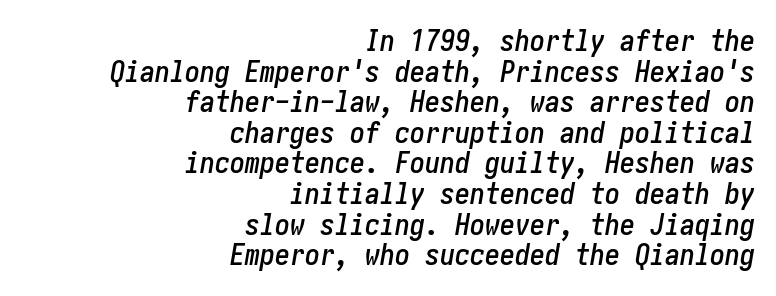
Q: Is the text italic (slanted)? A: Yes, it leans right by about 10 degrees.
Q: Is the text underlined? A: No.
Q: How is the paragraph aligned? A: Right-aligned.
Q: Is the spacing between letters normal or unusually wide? A: Normal.
Q: Is the spacing between lines tight, normal or loose? A: Tight.
Q: Width (condensed, normal, or wide)? A: Condensed.
Q: Stroke contrast? A: Low.
Q: x-height? A: Medium.
